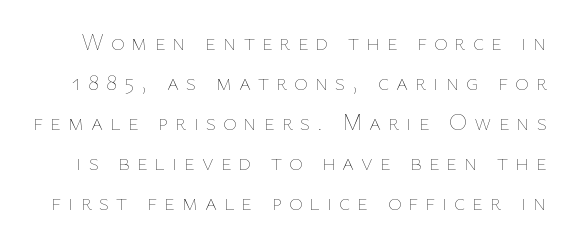
{"italic": "no", "bold": "no", "underline": "no", "line_spacing_ratio": 1.74, "letter_spacing": "wide", "letter_spacing_em": 0.3, "glyph_px": 23}
